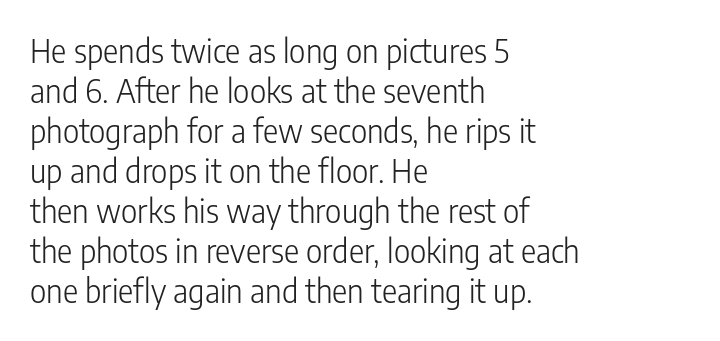
Q: Is the text bold? A: No.
Q: Is the text italic (slanted)? A: No, it is upright.
Q: Is the typeface a serif or a sans-serif typeface? A: Sans-serif.
Q: Is the text underlined? A: No.
Q: How is the paragraph aligned? A: Left-aligned.
Q: Is the spacing between letters normal or unusually wide? A: Normal.
Q: Is the spacing between lines tight, normal or loose? A: Normal.
Q: Width (condensed, normal, or wide)? A: Condensed.
Q: Stroke contrast? A: Low.
Q: x-height? A: Medium.
Q: Monospaced? A: No.
